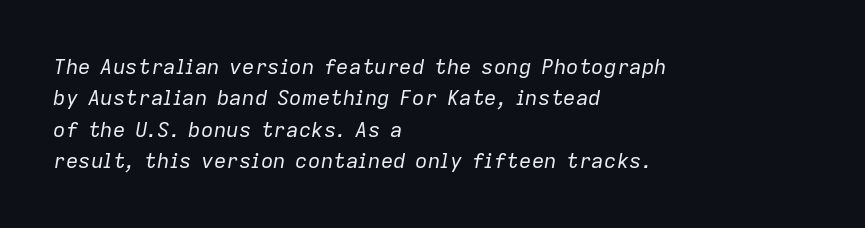
{"italic": "yes", "lean": "right", "slant_degrees": 9, "bold": "no", "underline": "no", "align": "left", "line_spacing": "normal", "line_spacing_ratio": 1.5, "letter_spacing": "normal", "letter_spacing_em": 0.0, "glyph_px": 21}
